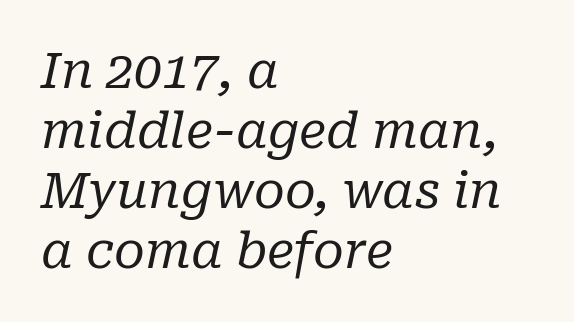
{"serif": "yes", "italic": "yes", "lean": "right", "slant_degrees": 10, "bold": "no", "weight": "regular", "width": "normal", "stroke_contrast": "low", "x_height": "medium", "monospaced": "no", "underline": "no", "align": "left", "line_spacing_ratio": 1.2, "letter_spacing": "normal", "letter_spacing_em": 0.0, "glyph_px": 50}
